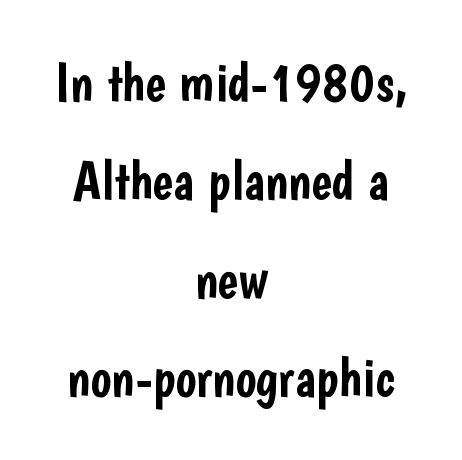
The image shows 55 px condensed sans-serif type, upright; set centered, line spacing 1.79x, normal letter spacing, not underlined; low stroke contrast and a medium x-height.
